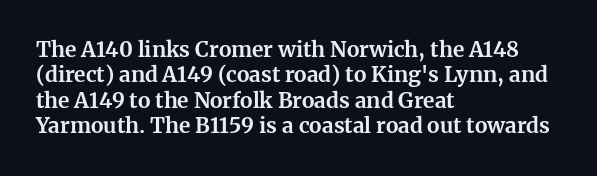
The gaps between neighbouring characters are ordinary and unremarkable. Heavy, bold letterforms. Posture: straight, roman, zero tilt. Caption: multi-line text, flush left, ragged right. Clear beneath every line of the passage.
